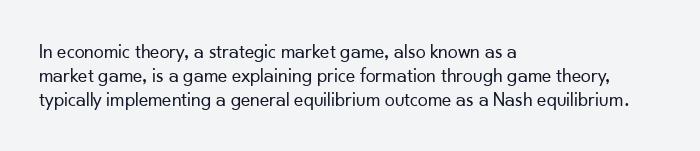
Q: Is the text bold? A: No.
Q: Is the text italic (slanted)? A: No, it is upright.
Q: Is the text underlined? A: No.
Q: How is the paragraph aligned? A: Left-aligned.
Q: Is the spacing between letters normal or unusually wide? A: Normal.
